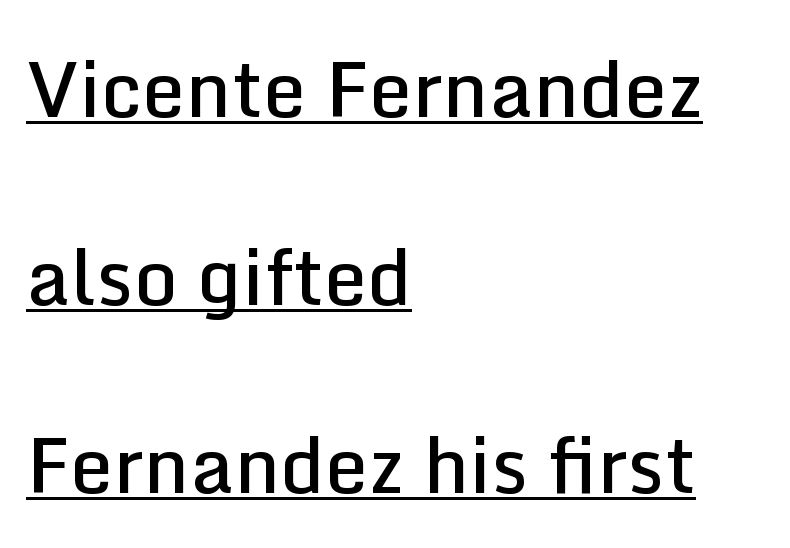
{"serif": "no", "italic": "no", "bold": "semi", "weight": "semibold", "width": "normal", "stroke_contrast": "low", "x_height": "medium", "monospaced": "no", "underline": "yes", "align": "left", "line_spacing": "loose", "line_spacing_ratio": 2.44, "letter_spacing": "normal", "letter_spacing_em": 0.0, "glyph_px": 77}
